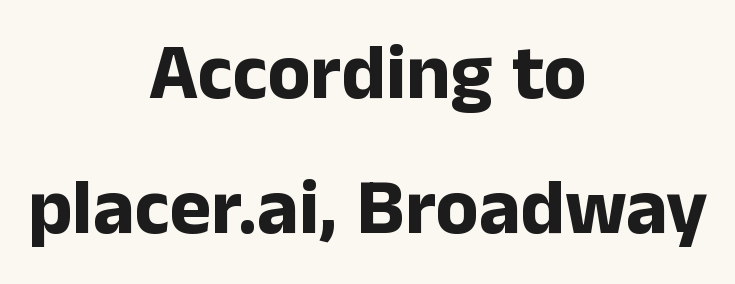
These lines are composed in type without serifs. Italic? Not at all — the glyphs are vertical. Unmarked baselines from the first word to the last. Teacher's note: observe the equal gaps on both sides — that is centered alignment. The typesetting leans heavy: a genuine bold. The rendering uses natural spacing where letterforms have individual widths.
